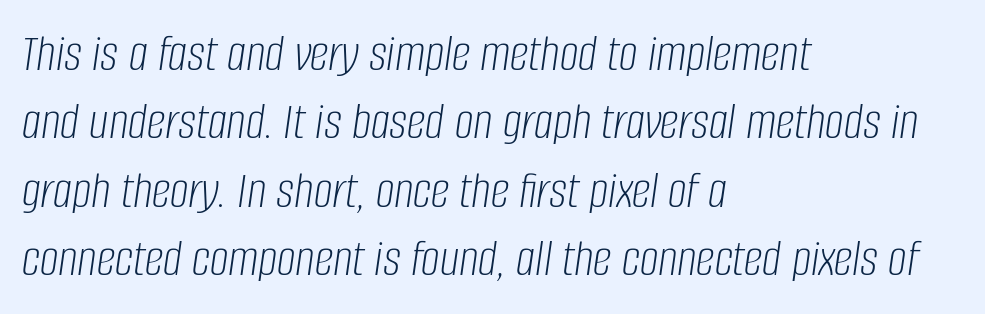
{"italic": "yes", "lean": "right", "slant_degrees": 8, "bold": "no", "weight": "light", "width": "condensed", "stroke_contrast": "low", "x_height": "large", "monospaced": "no", "underline": "no", "align": "left", "line_spacing": "normal", "line_spacing_ratio": 1.29, "letter_spacing": "normal", "letter_spacing_em": 0.0, "glyph_px": 53}
